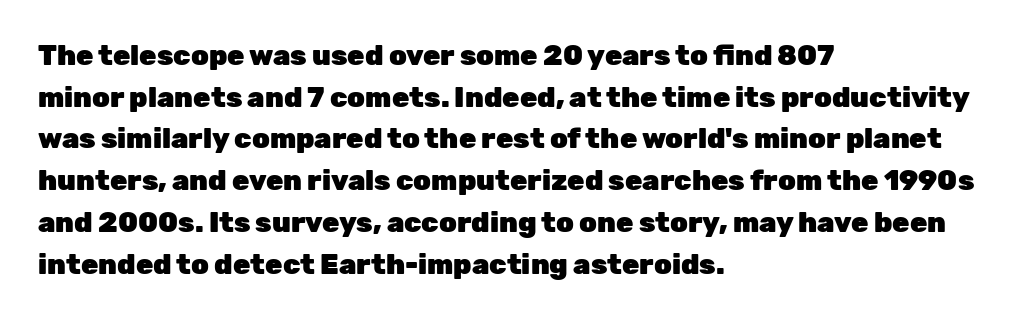
{"serif": "no", "italic": "no", "bold": "yes", "weight": "heavy", "width": "normal", "stroke_contrast": "low", "x_height": "medium", "monospaced": "no", "underline": "no", "align": "left", "line_spacing": "normal", "line_spacing_ratio": 1.49, "letter_spacing": "normal", "letter_spacing_em": 0.0, "glyph_px": 28}
